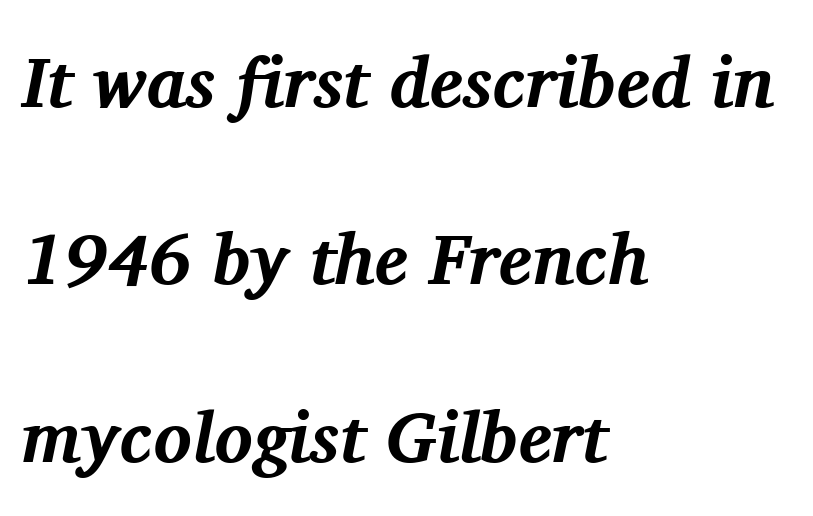
Q: Is the text bold? A: Yes.
Q: Is the text italic (slanted)? A: Yes, it leans right by about 11 degrees.
Q: Is the typeface a serif or a sans-serif typeface? A: Serif.
Q: Is the text underlined? A: No.
Q: How is the paragraph aligned? A: Left-aligned.
Q: Is the spacing between letters normal or unusually wide? A: Normal.
Q: Is the spacing between lines tight, normal or loose? A: Loose.
Q: Width (condensed, normal, or wide)? A: Normal.
Q: Stroke contrast? A: Medium.
Q: x-height? A: Medium.
Q: Monospaced? A: No.
